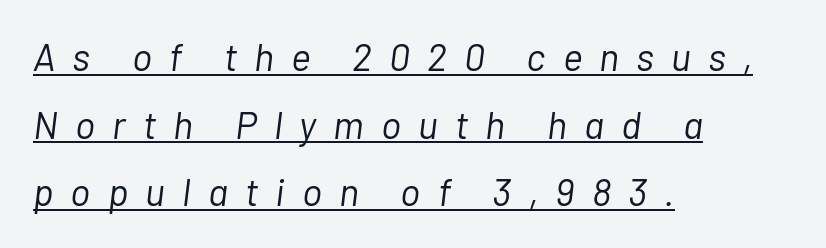
{"italic": "yes", "lean": "right", "slant_degrees": 7, "bold": "no", "weight": "light", "width": "normal", "stroke_contrast": "low", "x_height": "medium", "monospaced": "no", "underline": "yes", "align": "left", "line_spacing_ratio": 1.78, "letter_spacing": "wide", "letter_spacing_em": 0.45, "glyph_px": 38}
